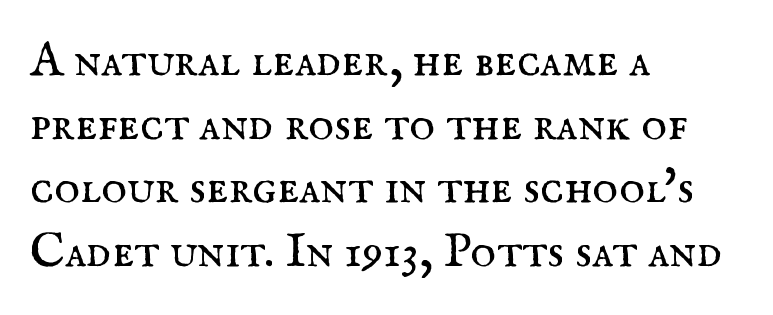
Q: Is the text bold? A: No.
Q: Is the text italic (slanted)? A: No, it is upright.
Q: Is the typeface a serif or a sans-serif typeface? A: Serif.
Q: Is the text underlined? A: No.
Q: How is the paragraph aligned? A: Left-aligned.
Q: Is the spacing between letters normal or unusually wide? A: Normal.
Q: Is the spacing between lines tight, normal or loose? A: Normal.
Q: Width (condensed, normal, or wide)? A: Normal.
Q: Stroke contrast? A: Medium.
Q: x-height? A: Small.
Q: Monospaced? A: No.
